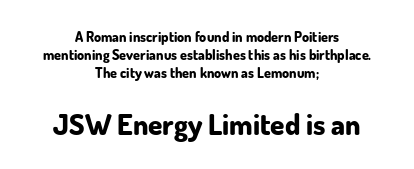
{"serif": "no", "italic": "no", "bold": "yes", "weight": "bold", "width": "normal", "stroke_contrast": "low", "x_height": "small", "monospaced": "no", "underline": "no", "align": "center", "line_spacing": "normal", "line_spacing_ratio": 1.3, "letter_spacing": "normal", "letter_spacing_em": 0.0, "larger_block": "second", "size_ratio": 2.07, "glyph_px": 29}
